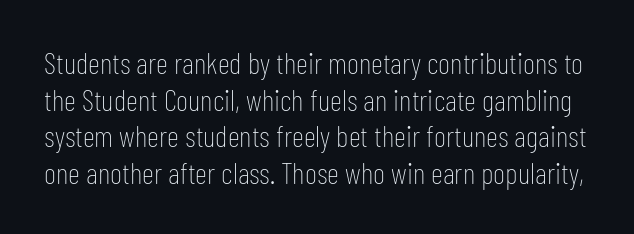
The lettering stays uniformly vertical, giving the passage a roman look. Stroke terminals: plain, sans-serif. This reads as an unemphasized weight, regular at the heaviest. Check under the words: just untouched page. Character widths vary here, with narrow letters taking less room than wide ones. This sample uses plain, unmodified letter spacing.
